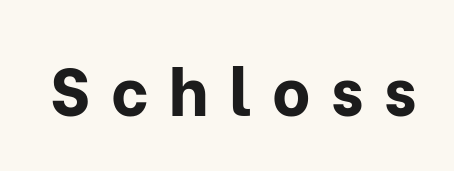
Only glyphs here, with clear space below each row. The letterforms stand isolated, each surrounded by extra space. These lines are rendered in a variable-pitch font. Stroke thickness is high; the sample reads as a true bold.
